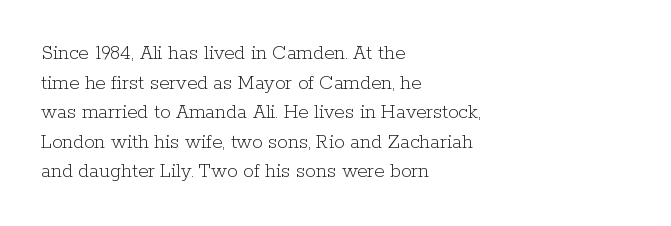
The image shows 21 px text type, upright; set left-aligned, normal line spacing (1.41x), normal letter spacing, not underlined.
